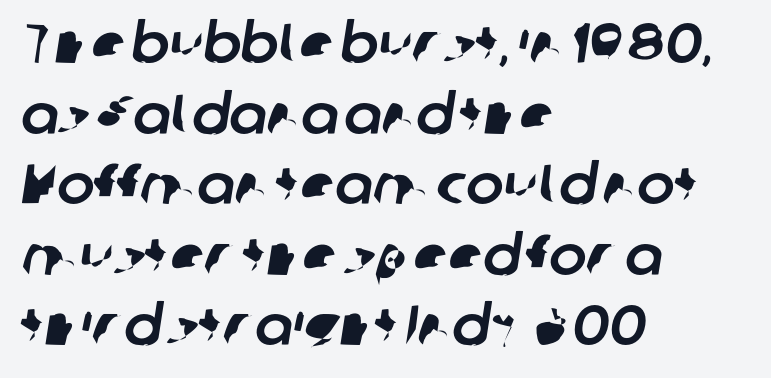
The strip under each line holds only bare page. Compared with typical body copy, the letter spacing here is the same. You could not count columns in this text — the font is proportionally spaced. Is there much room between lines? A standard amount, neither cramped nor airy.
